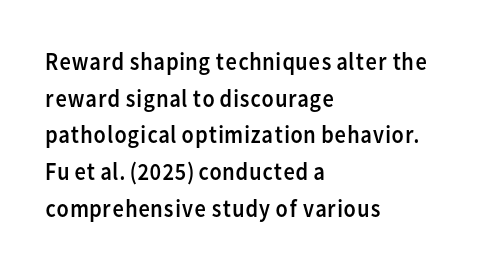
Q: Is the text bold? A: No.
Q: Is the text italic (slanted)? A: No, it is upright.
Q: Is the text underlined? A: No.
Q: How is the paragraph aligned? A: Left-aligned.
Q: Is the spacing between letters normal or unusually wide? A: Normal.
Q: Is the spacing between lines tight, normal or loose? A: Normal.
